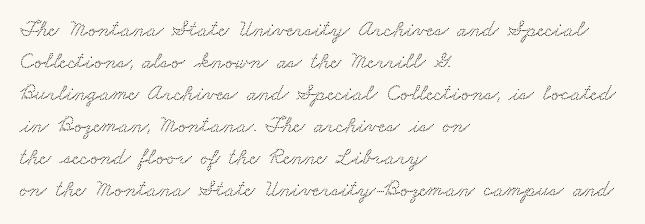
The image shows 23 px text type; set left-aligned, normal line spacing (1.39x), normal letter spacing, not underlined.
